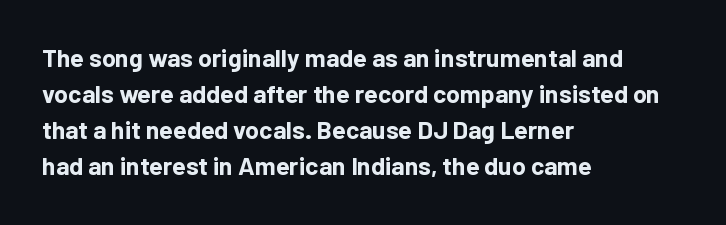
Nope, not italic — everything's standing straight. A normal amount of white space separates one row of letters from the next. Pretty heavy lettering here — definitely bold. Line starts are locked; line ends wander. Tracking here is standard; glyphs follow each other at the usual distance. Decoration check: the copy has no underline.
